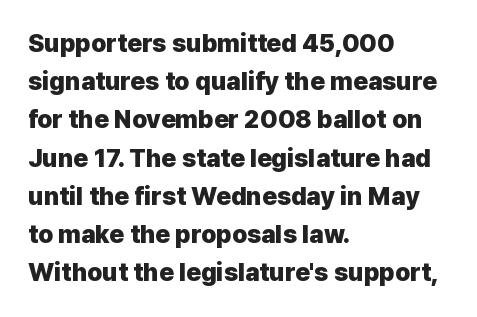
The image shows 25 px bold type, upright; set left-aligned, normal line spacing (1.53x), normal letter spacing, not underlined.
